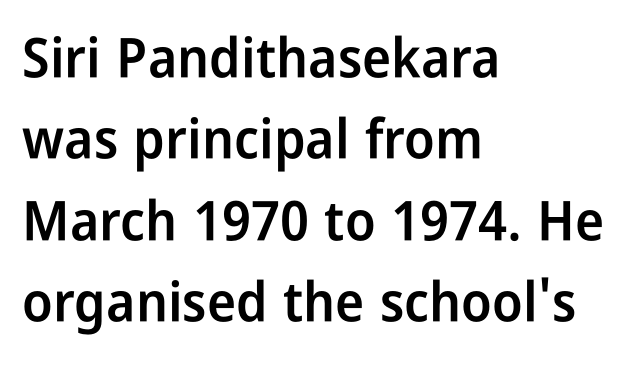
The image shows 55 px semibold, condensed sans-serif type, upright; set left-aligned, normal line spacing (1.48x), normal letter spacing, not underlined; low stroke contrast and a medium x-height.
